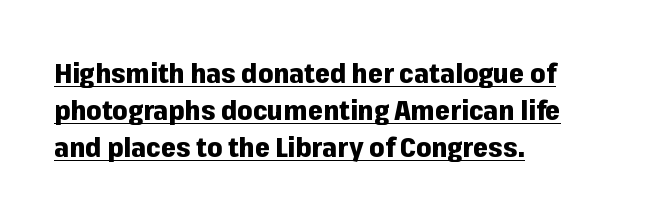
The specimen includes a rule beneath the text block's lines. Nobody touched the tracking dial on this one. The text block is weighted toward the left margin, trailing off unevenly rightward. The face used here has the dense, thick strokes of a bold.
